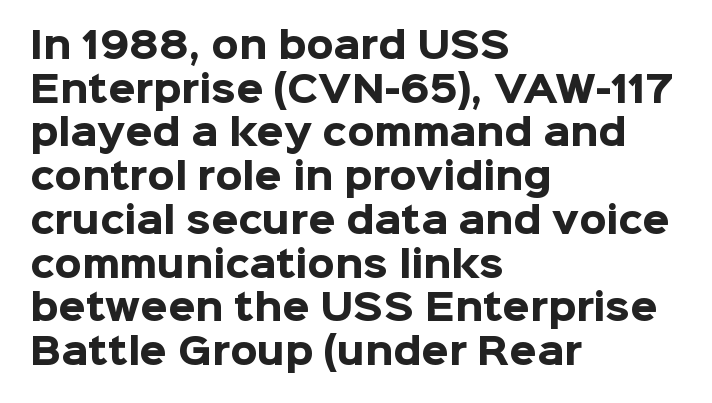
The image shows 35 px heavy sans-serif type, upright; set left-aligned, normal line spacing (1.25x), normal letter spacing, not underlined; low stroke contrast and a medium x-height.
